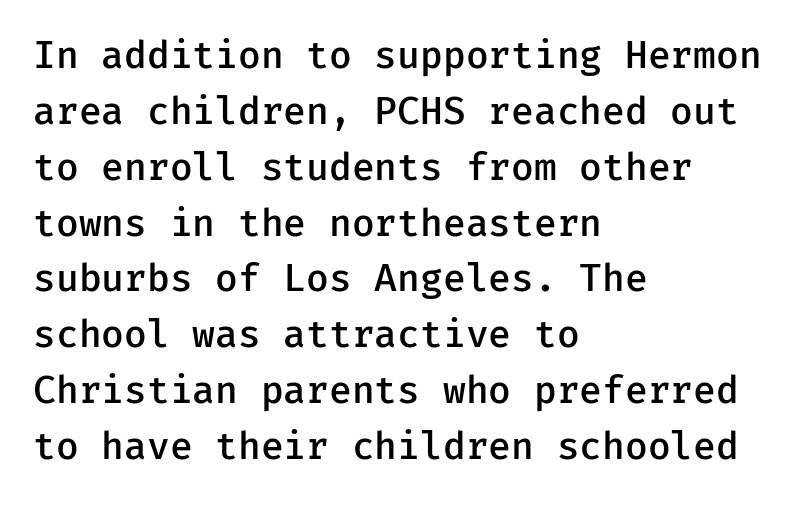
Q: Is the text bold? A: Semi-bold.
Q: Is the text italic (slanted)? A: No, it is upright.
Q: Is the typeface a serif or a sans-serif typeface? A: Sans-serif.
Q: Is the text underlined? A: No.
Q: How is the paragraph aligned? A: Left-aligned.
Q: Is the spacing between letters normal or unusually wide? A: Normal.
Q: Is the spacing between lines tight, normal or loose? A: Normal.
Q: Width (condensed, normal, or wide)? A: Normal.
Q: Stroke contrast? A: Low.
Q: x-height? A: Medium.
